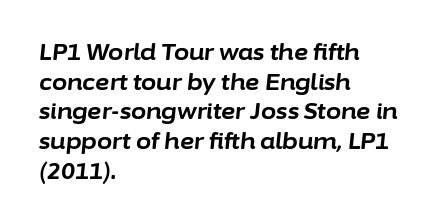
The image shows 22 px bold type, italic (leaning right); set left-aligned, normal line spacing (1.35x), normal letter spacing, not underlined.
